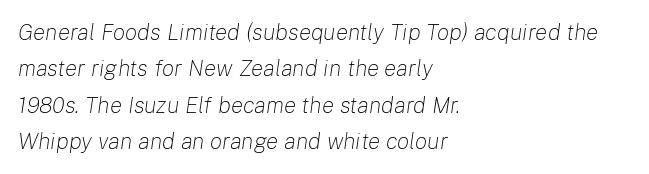
Q: Is the text bold? A: No.
Q: Is the text italic (slanted)? A: Yes, it leans right by about 8 degrees.
Q: Is the text underlined? A: No.
Q: How is the paragraph aligned? A: Left-aligned.
Q: Is the spacing between letters normal or unusually wide? A: Normal.
Q: Is the spacing between lines tight, normal or loose? A: Normal.
